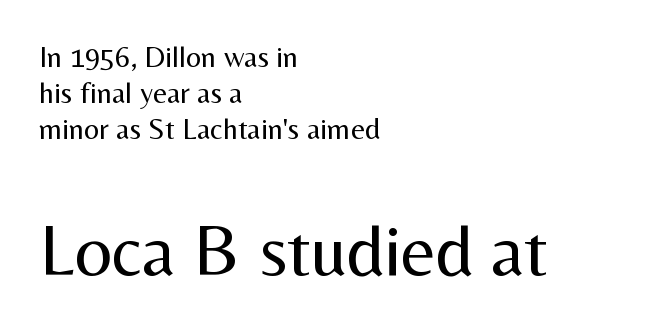
{"serif": "no", "italic": "no", "bold": "no", "weight": "regular", "width": "normal", "stroke_contrast": "medium", "x_height": "medium", "monospaced": "no", "underline": "no", "align": "left", "line_spacing_ratio": 1.2, "letter_spacing": "normal", "letter_spacing_em": 0.0, "larger_block": "second", "size_ratio": 2.47, "glyph_px": 74}
